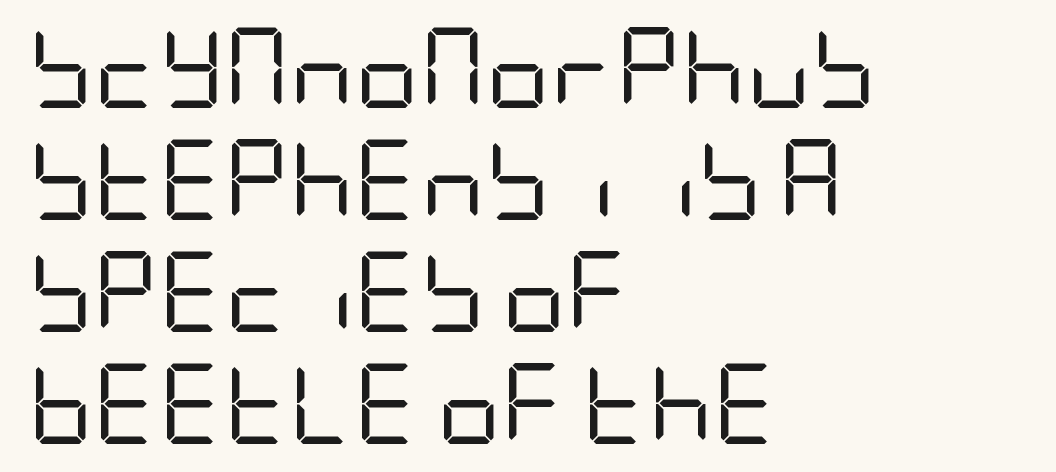
I'd call this a sans setting — the letters go barefoot. Notice how descenders clear the ascenders below comfortably — that's standard leading. The area under the type is left untouched. Upright lettering throughout. No chunkiness to these letters — they're not bold. A student would call this left alignment; a typographer would say flush left, rag right.
